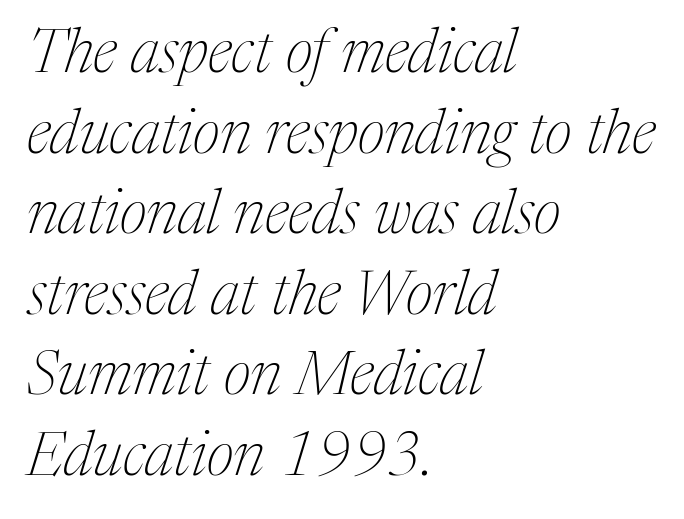
The characters are drawn with everyday or finer stroke widths. Is there much room between lines? A standard amount, neither cramped nor airy. Clear beneath every line of the passage. Serifs: yes, visible at the terminals of the letterforms. The typography opts for an oblique posture over an upright one. The passage shown is typed in a proportional face where columns would drift.
